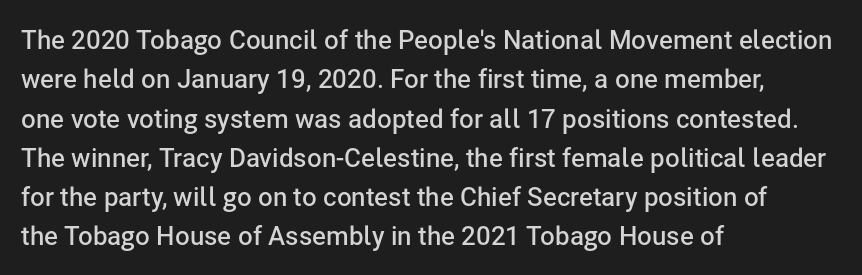
Layout note: lines flush left. The rendering uses a moderate line-height, typical for paragraphs. The typography opts for an upright posture over an oblique one. Weight check: semibold — heavier than regular, not quite bold. The area under the type is left untouched.
